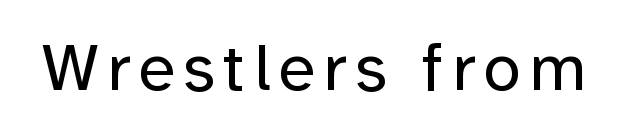
Q: Is the text bold? A: No.
Q: Is the text italic (slanted)? A: No, it is upright.
Q: Is the typeface a serif or a sans-serif typeface? A: Sans-serif.
Q: Is the text underlined? A: No.
Q: Width (condensed, normal, or wide)? A: Normal.
Q: Stroke contrast? A: Low.
Q: x-height? A: Medium.
Q: Monospaced? A: No.
